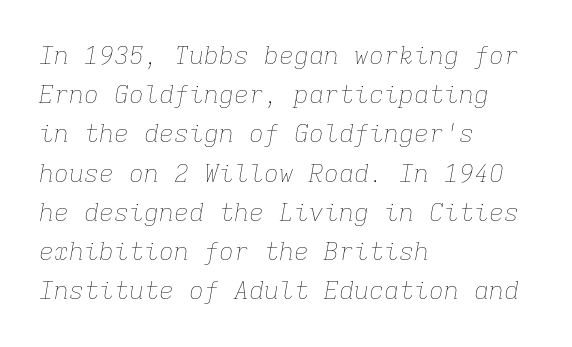
The image shows 25 px text type, italic (leaning right); set left-aligned, normal line spacing (1.57x), normal letter spacing, not underlined.
